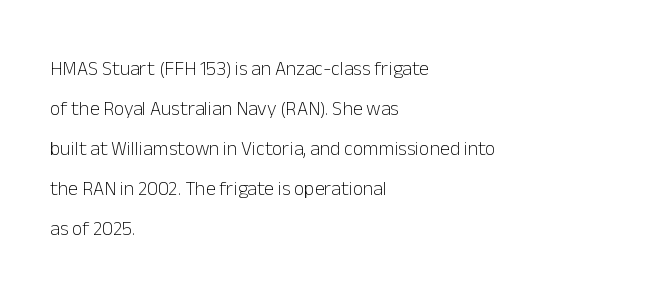
It's the straight-up-and-down kind of type. No word sits above an underline. One-word summary of the alignment: left. Vertical stems look standard width or narrower in stroke. In terms of letterspacing, this is plain default setting. Widely set lines give the paragraph a tall, airy silhouette.
